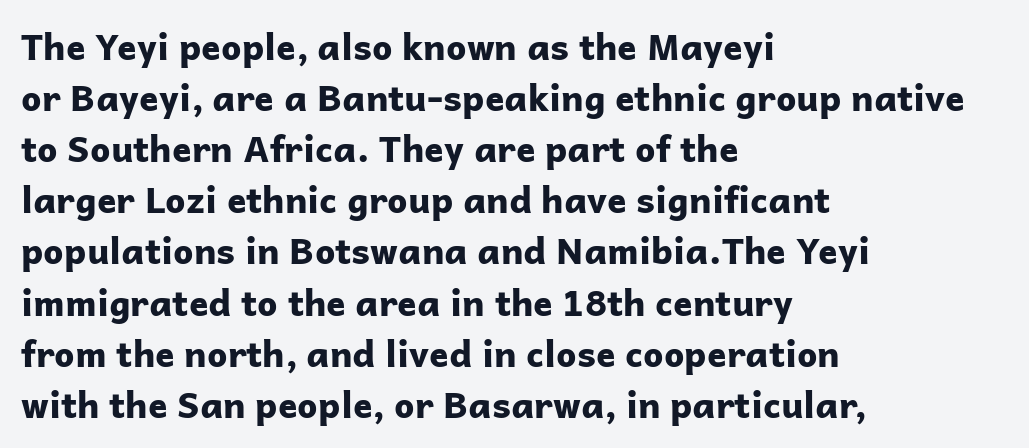
{"serif": "no", "italic": "no", "bold": "yes", "weight": "bold", "width": "normal", "stroke_contrast": "low", "x_height": "medium", "monospaced": "no", "underline": "no", "align": "left", "line_spacing": "normal", "line_spacing_ratio": 1.42, "letter_spacing": "normal", "letter_spacing_em": 0.0, "glyph_px": 36}
